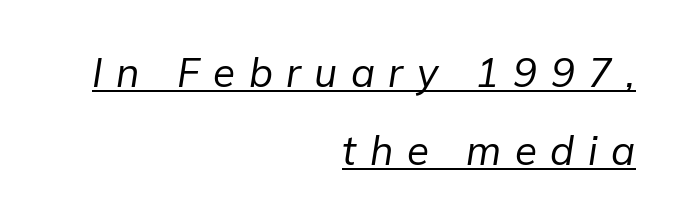
The typography opts for an oblique posture over an upright one. Is the stroke heavy? The answer is a plain regular-or-lighter. A flush-right, rag-left setting is used for this passage. This is underlined copy, the kind a proofreader might mark for attention.
